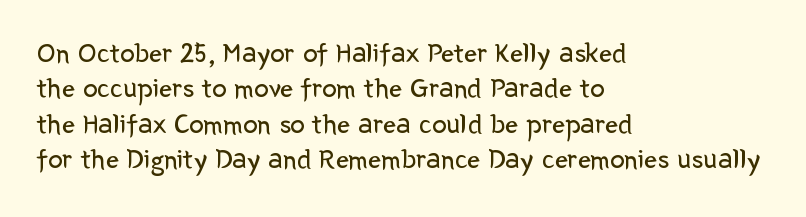
Q: Is the text bold? A: No.
Q: Is the text italic (slanted)? A: No, it is upright.
Q: Is the typeface a serif or a sans-serif typeface? A: Sans-serif.
Q: Is the text underlined? A: No.
Q: How is the paragraph aligned? A: Left-aligned.
Q: Is the spacing between letters normal or unusually wide? A: Normal.
Q: Width (condensed, normal, or wide)? A: Normal.
Q: Stroke contrast? A: Low.
Q: x-height? A: Medium.
Q: Monospaced? A: No.
